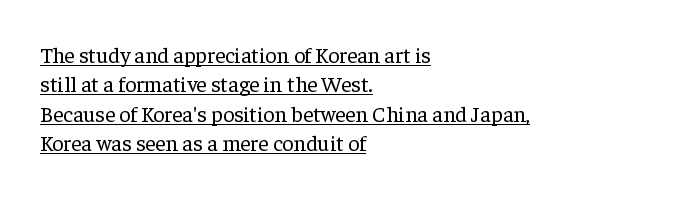
Q: Is the text bold? A: No.
Q: Is the text italic (slanted)? A: No, it is upright.
Q: Is the text underlined? A: Yes.
Q: How is the paragraph aligned? A: Left-aligned.
Q: Is the spacing between letters normal or unusually wide? A: Normal.
Q: Is the spacing between lines tight, normal or loose? A: Normal.
